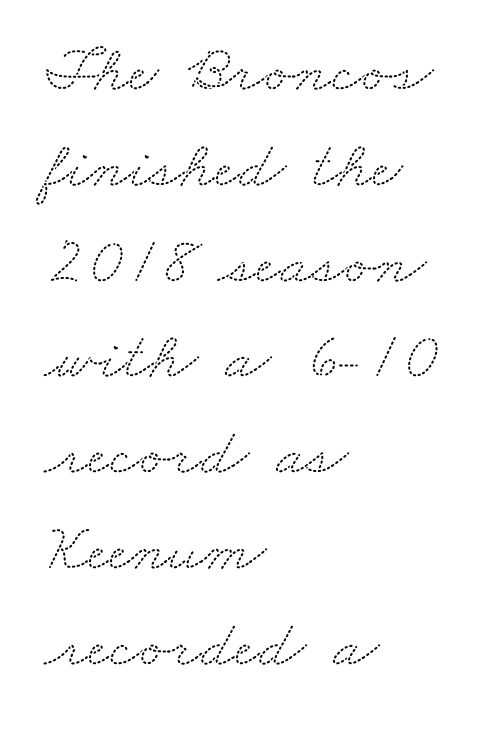
Whoever set this chose a conventional vertical rhythm. Type without underlining. Varying glyph widths throughout — classic text-font behaviour. Line starts are locked; line ends wander. Is this a sans? No — the strokes have serifs.
